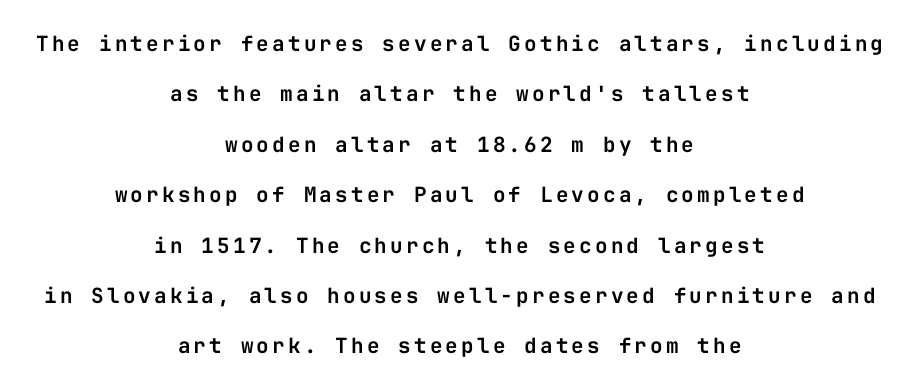
The image shows 21 px text type, upright; set centered, loose line spacing (2.4x), not underlined.
